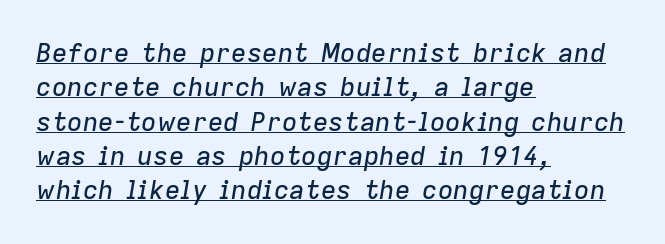
The image shows 26 px text type, italic (leaning right); set left-aligned, normal line spacing (1.32x), normal letter spacing, underlined.
